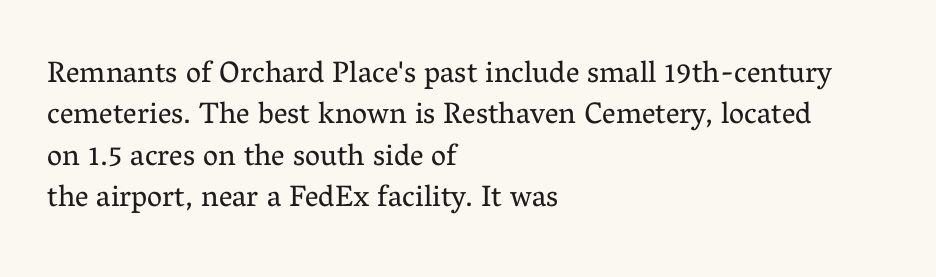
{"serif": "yes", "italic": "no", "bold": "no", "weight": "regular", "width": "normal", "stroke_contrast": "medium", "x_height": "medium", "monospaced": "no", "underline": "no", "align": "left", "line_spacing": "normal", "line_spacing_ratio": 1.38, "letter_spacing": "normal", "letter_spacing_em": 0.0, "glyph_px": 30}
